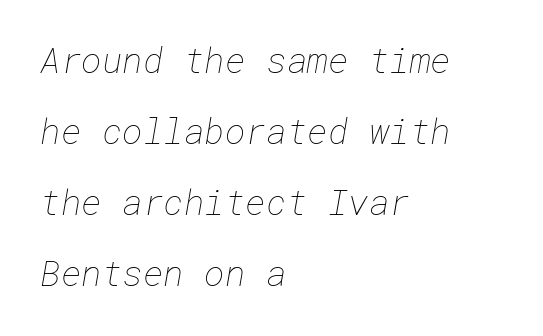
The image shows 35 px thin type; set left-aligned, loose line spacing (2.03x), normal letter spacing, not underlined; low stroke contrast and a medium x-height.
